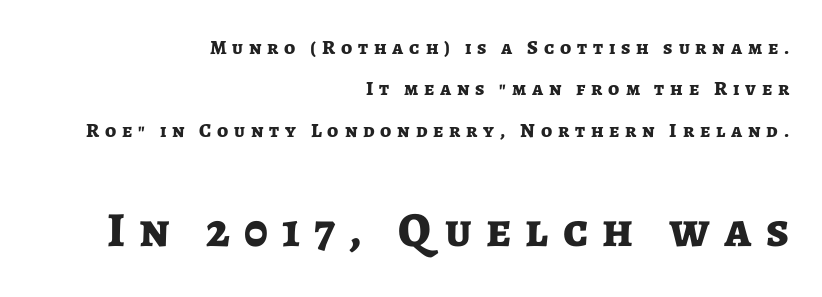
Q: Is the text bold? A: Yes.
Q: Is the text italic (slanted)? A: No, it is upright.
Q: Is the typeface a serif or a sans-serif typeface? A: Sans-serif.
Q: Is the text underlined? A: No.
Q: How is the paragraph aligned? A: Right-aligned.
Q: Is the spacing between letters normal or unusually wide? A: Unusually wide.
Q: Is the spacing between lines tight, normal or loose? A: Loose.
Q: Which block of text is set in a larger size, the first (top) or the second (bottom)? A: The second (bottom) one.
Q: Width (condensed, normal, or wide)? A: Normal.
Q: Stroke contrast? A: Low.
Q: x-height? A: Medium.
Q: Monospaced? A: No.
